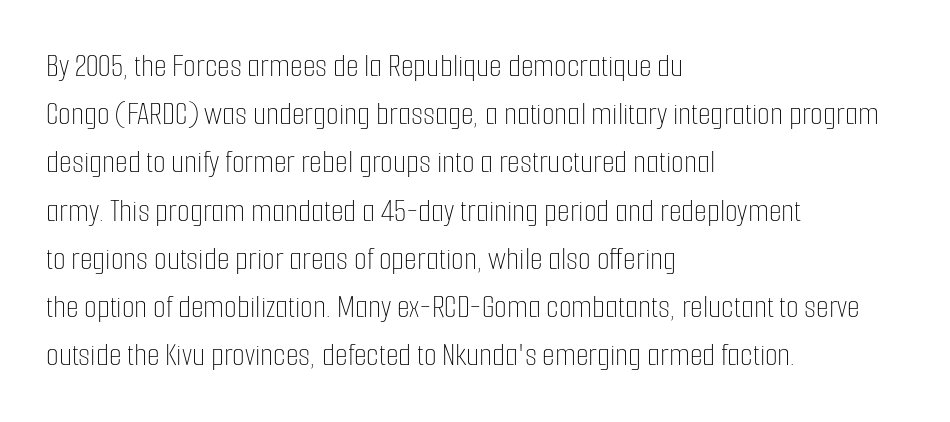
Q: Is the text bold? A: No.
Q: Is the text italic (slanted)? A: No, it is upright.
Q: Is the text underlined? A: No.
Q: How is the paragraph aligned? A: Left-aligned.
Q: Is the spacing between letters normal or unusually wide? A: Normal.
Q: Is the spacing between lines tight, normal or loose? A: Normal.
Q: Width (condensed, normal, or wide)? A: Condensed.
Q: Stroke contrast? A: Low.
Q: x-height? A: Medium.
Q: Monospaced? A: No.
